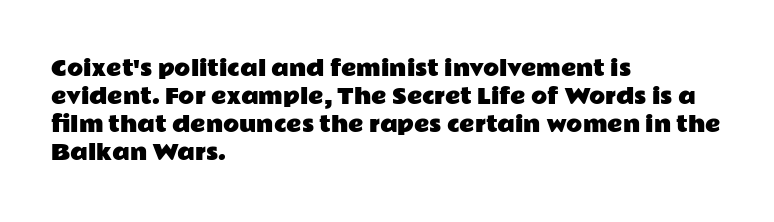
{"italic": "no", "underline": "no", "align": "left", "line_spacing": "normal", "line_spacing_ratio": 1.33, "letter_spacing": "normal", "letter_spacing_em": 0.0, "glyph_px": 21}
